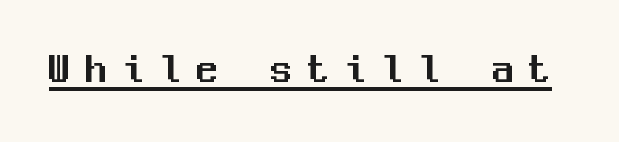
Q: Is the text italic (slanted)? A: No, it is upright.
Q: Is the typeface a serif or a sans-serif typeface? A: Sans-serif.
Q: Is the text underlined? A: Yes.
Q: Is the spacing between letters normal or unusually wide? A: Unusually wide.
Q: Width (condensed, normal, or wide)? A: Normal.
Q: Stroke contrast? A: Medium.
Q: x-height? A: Medium.
Q: Monospaced? A: Yes.
